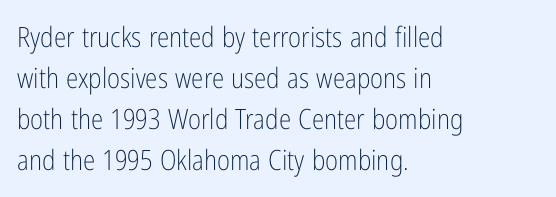
Q: Is the text bold? A: No.
Q: Is the text italic (slanted)? A: No, it is upright.
Q: Is the typeface a serif or a sans-serif typeface? A: Sans-serif.
Q: Is the text underlined? A: No.
Q: How is the paragraph aligned? A: Left-aligned.
Q: Is the spacing between letters normal or unusually wide? A: Normal.
Q: Is the spacing between lines tight, normal or loose? A: Normal.
Q: Width (condensed, normal, or wide)? A: Condensed.
Q: Stroke contrast? A: Low.
Q: x-height? A: Medium.
Q: Monospaced? A: No.
